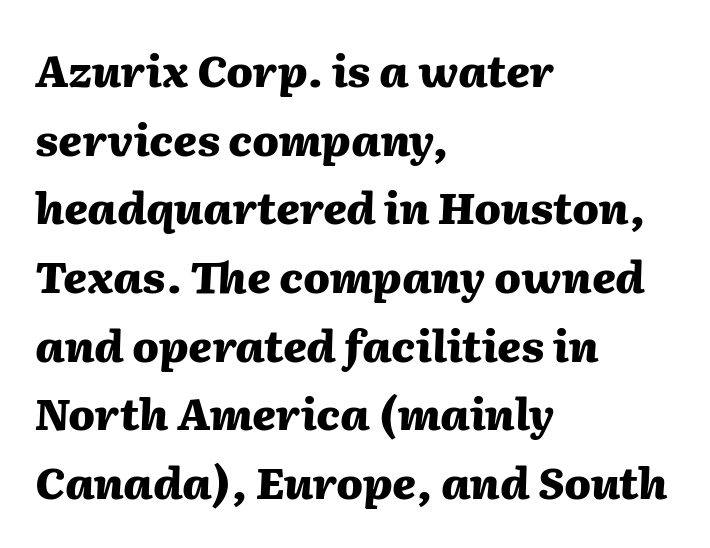
{"italic": "yes", "lean": "right", "slant_degrees": 2, "bold": "yes", "weight": "heavy", "width": "normal", "stroke_contrast": "medium", "x_height": "medium", "monospaced": "no", "underline": "no", "align": "left", "line_spacing": "normal", "line_spacing_ratio": 1.56, "letter_spacing": "normal", "letter_spacing_em": 0.0, "glyph_px": 44}
